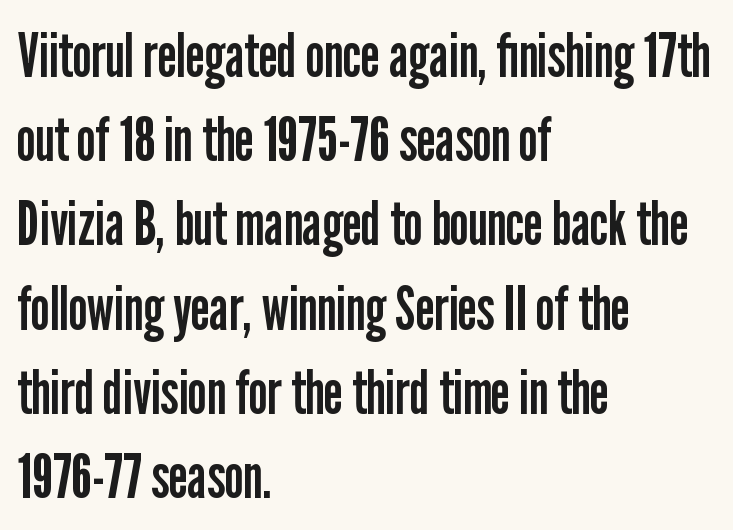
Classification — sans serif. The words here are not underlined. Leading: standard. These lines keep a tight, regular rhythm from letter to letter. Is the block centered? No — it sits flush against the left margin. The letters advance in unequal steps, a hallmark of proportional type.
